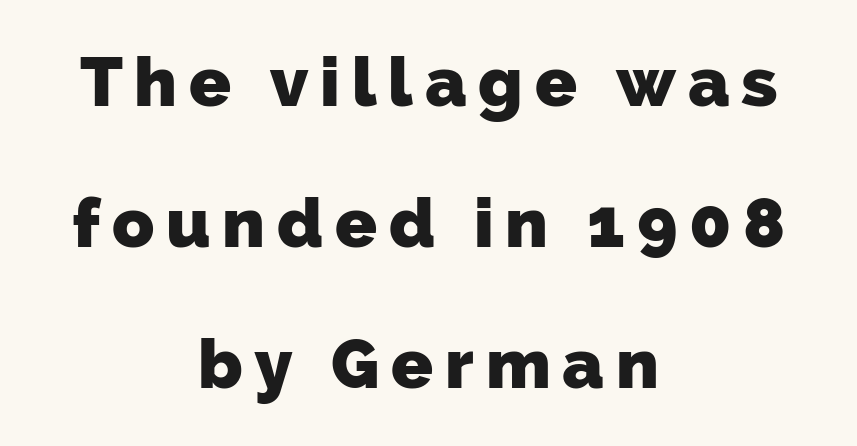
Q: Is the text bold? A: Yes.
Q: Is the typeface a serif or a sans-serif typeface? A: Sans-serif.
Q: Is the text underlined? A: No.
Q: How is the paragraph aligned? A: Centered.
Q: Is the spacing between lines tight, normal or loose? A: Loose.
Q: Width (condensed, normal, or wide)? A: Normal.
Q: Stroke contrast? A: Low.
Q: x-height? A: Medium.
Q: Monospaced? A: No.
